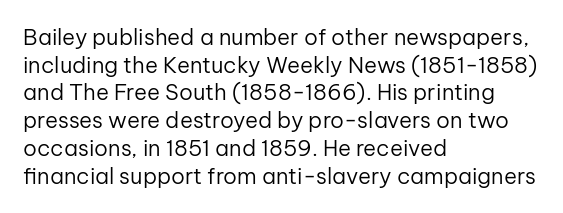
{"italic": "no", "bold": "no", "underline": "no", "align": "left", "line_spacing": "normal", "line_spacing_ratio": 1.26, "letter_spacing": "normal", "letter_spacing_em": 0.0, "glyph_px": 22}
